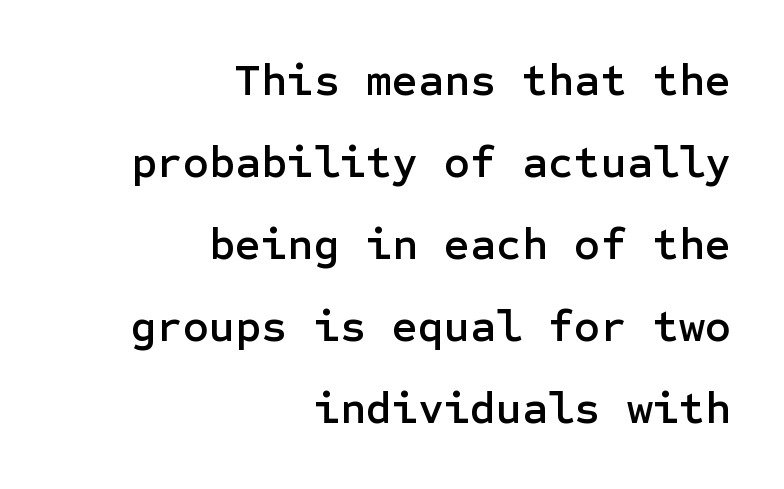
{"serif": "no", "italic": "no", "width": "normal", "stroke_contrast": "low", "x_height": "medium", "underline": "no", "align": "right", "line_spacing_ratio": 1.82, "letter_spacing": "normal", "letter_spacing_em": 0.0, "glyph_px": 45}
